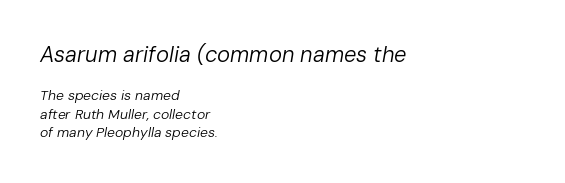
The image shows 22 px text type, italic (leaning right); set left-aligned, normal line spacing (1.31x), normal letter spacing, not underlined; the first (top) block is 1.57x larger.
